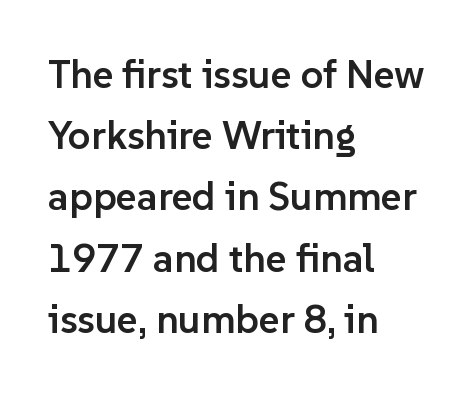
Leftover space on each line is placed entirely after the last word. The zone under the glyphs is completely vacant. What kind of face is this? One without serifs — a sans. Posture: upright roman.
